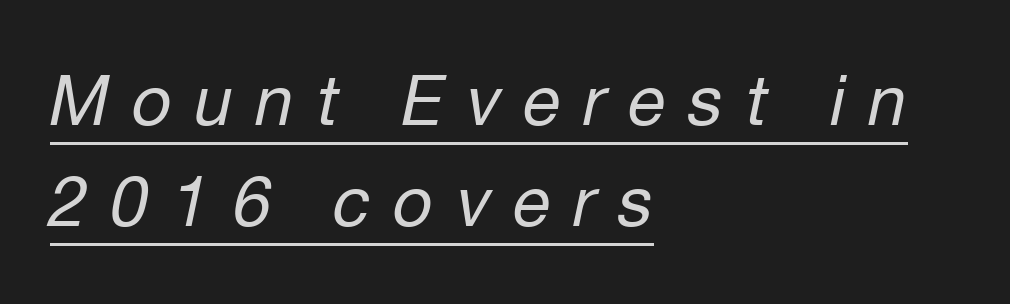
Between one letter and the next there's a generous, obvious gap. The face used here appears with an underline applied. The lettering tilts uniformly, giving the passage an italic look. Stems here are at most as thick as an everyday book face. Notice how the passage keeps a crisp vertical edge on the left only.
